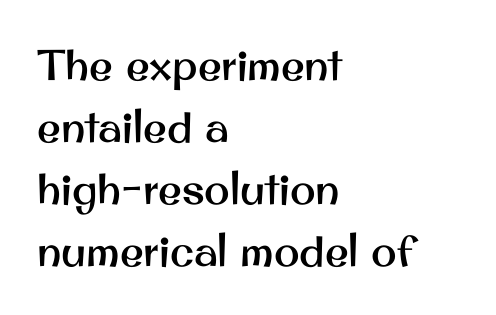
Q: Is the text italic (slanted)? A: No, it is upright.
Q: Is the typeface a serif or a sans-serif typeface? A: Sans-serif.
Q: Is the text underlined? A: No.
Q: How is the paragraph aligned? A: Left-aligned.
Q: Is the spacing between letters normal or unusually wide? A: Normal.
Q: Is the spacing between lines tight, normal or loose? A: Normal.
Q: Width (condensed, normal, or wide)? A: Normal.
Q: Stroke contrast? A: Medium.
Q: x-height? A: Small.
Q: Monospaced? A: No.
